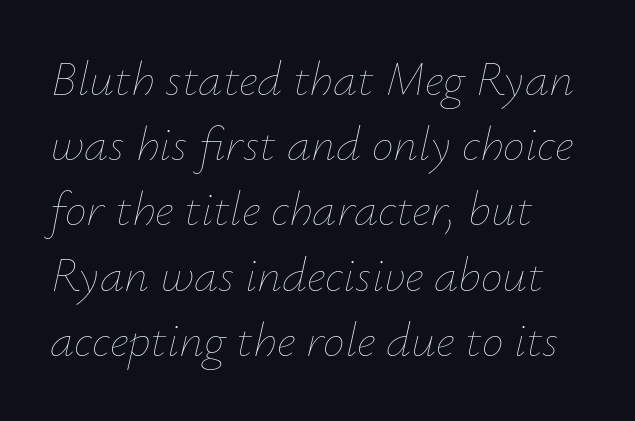
The cut favours lightness, reaching ordinary text weight at its darkest. Does extra space separate the letters? No, they use regular spacing. A normal amount of white space separates one row of letters from the next. Do the characters align in a grid? No, the font is proportional. Is the type slanted? Yes — the strokes lean at a clear angle.
